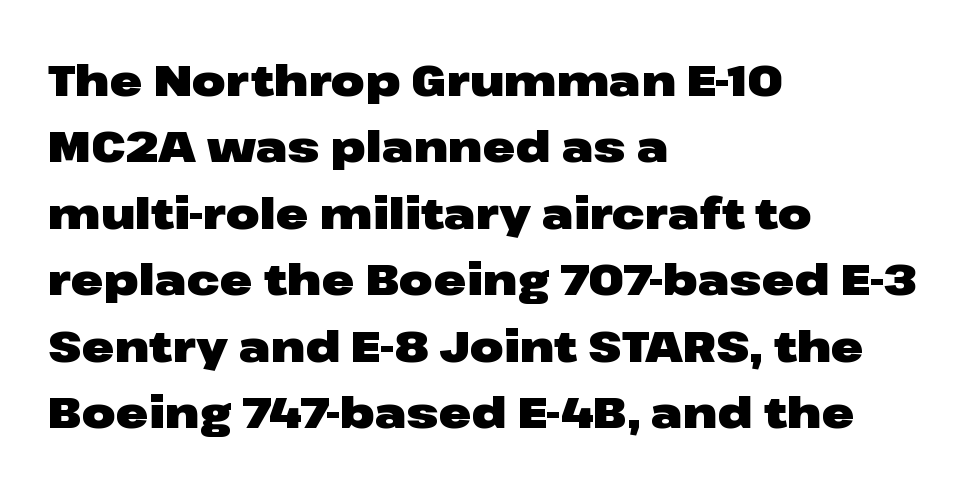
{"serif": "no", "italic": "no", "bold": "yes", "weight": "heavy", "width": "wide", "stroke_contrast": "low", "x_height": "medium", "monospaced": "no", "underline": "no", "align": "left", "line_spacing": "normal", "line_spacing_ratio": 1.51, "letter_spacing": "normal", "letter_spacing_em": 0.0, "glyph_px": 44}
